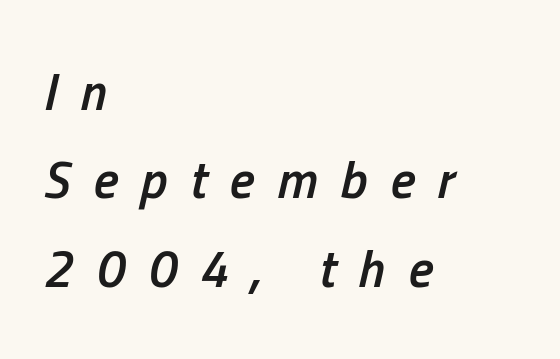
{"italic": "yes", "lean": "right", "slant_degrees": 13, "bold": "semi", "weight": "semibold", "width": "condensed", "stroke_contrast": "low", "x_height": "medium", "monospaced": "no", "underline": "no", "align": "left", "line_spacing": "normal", "line_spacing_ratio": 1.7, "letter_spacing": "wide", "letter_spacing_em": 0.44, "glyph_px": 52}
